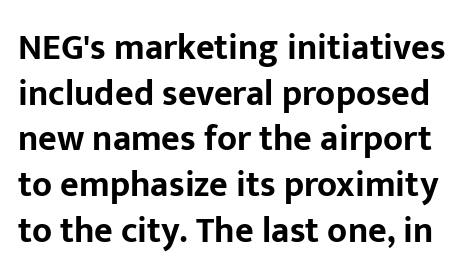
{"serif": "no", "italic": "no", "bold": "yes", "weight": "bold", "width": "normal", "stroke_contrast": "low", "x_height": "medium", "monospaced": "no", "underline": "no", "line_spacing": "normal", "line_spacing_ratio": 1.27, "letter_spacing": "normal", "letter_spacing_em": 0.0, "glyph_px": 36}
